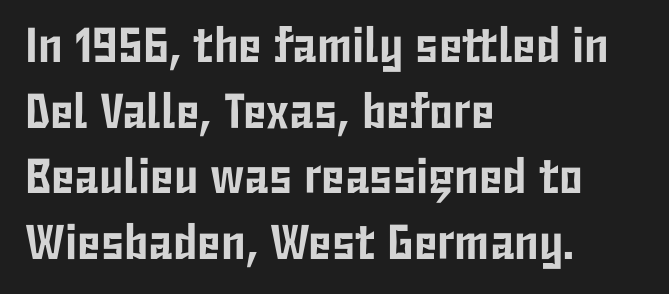
Descender tails drop into unmarked territory. Serif or sans? Sans — the stroke terminals are bare. This sample uses an upright cut, with every glyph sitting square on the baseline. The letters advance in unequal steps, a hallmark of proportional type. Layout note: lines flush left. Default kerning and tracking; the words read as compact shapes.
